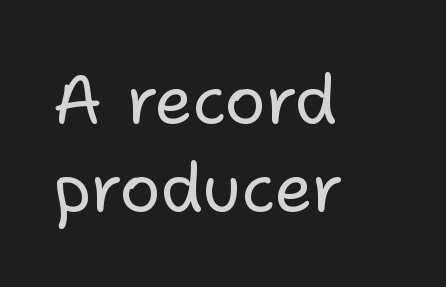
Compared with typical body copy, the letter spacing here is the same. Does the leading feel generous? No, just average. This rendering employs a face without finishing strokes, i.e., a sans-serif. Ink coverage per letter is moderate at most. Italic: no, the glyphs are upright roman. Is this a fixed-width face? No — the glyphs have proportional, varying widths.
